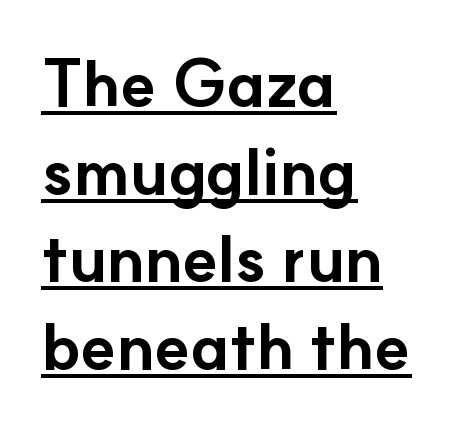
A typesetter would label this face a sans. Notice how the passage keeps a crisp vertical edge on the left only. These lines are rendered in a variable-pitch font. The face used here has the dense, thick strokes of a bold.
